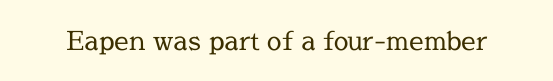
The image shows 26 px text type, upright; set normal letter spacing, not underlined.
